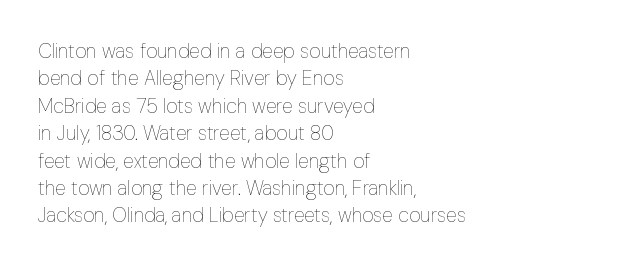
Q: Is the text bold? A: No.
Q: Is the text italic (slanted)? A: No, it is upright.
Q: Is the text underlined? A: No.
Q: How is the paragraph aligned? A: Left-aligned.
Q: Is the spacing between letters normal or unusually wide? A: Normal.
Q: Is the spacing between lines tight, normal or loose? A: Normal.
